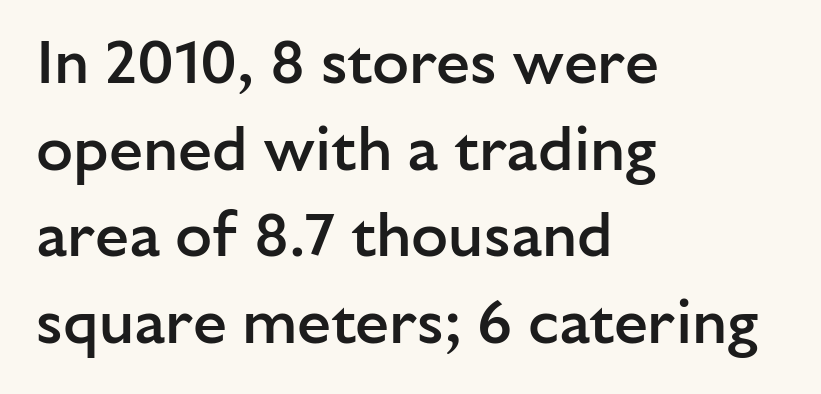
{"serif": "no", "italic": "no", "bold": "semi", "weight": "semibold", "width": "normal", "stroke_contrast": "low", "x_height": "medium", "monospaced": "no", "underline": "no", "align": "left", "line_spacing": "normal", "line_spacing_ratio": 1.42, "letter_spacing": "normal", "letter_spacing_em": 0.0, "glyph_px": 61}
